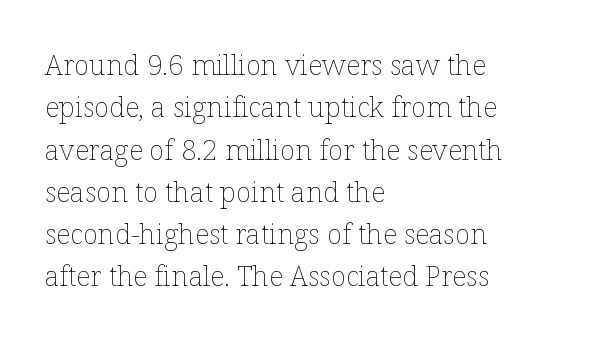
{"italic": "no", "bold": "no", "weight": "thin", "width": "normal", "stroke_contrast": "low", "x_height": "medium", "monospaced": "no", "underline": "no", "align": "left", "line_spacing": "normal", "line_spacing_ratio": 1.51, "letter_spacing": "normal", "letter_spacing_em": 0.0, "glyph_px": 28}
